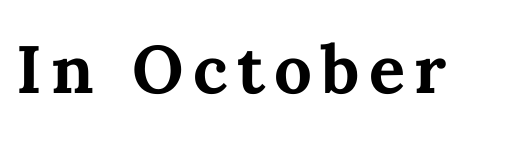
Q: Is the text bold? A: Yes.
Q: Is the text italic (slanted)? A: No, it is upright.
Q: Is the text underlined? A: No.
Q: Width (condensed, normal, or wide)? A: Normal.
Q: Stroke contrast? A: Medium.
Q: x-height? A: Medium.
Q: Monospaced? A: No.
